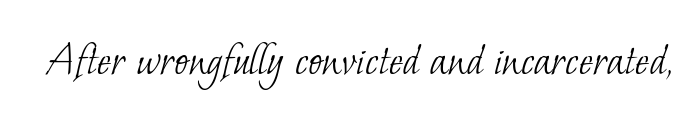
Q: Is the text bold? A: No.
Q: Is the typeface a serif or a sans-serif typeface? A: Serif.
Q: Is the text underlined? A: No.
Q: Is the spacing between letters normal or unusually wide? A: Normal.
Q: Width (condensed, normal, or wide)? A: Normal.
Q: Stroke contrast? A: Low.
Q: x-height? A: Small.
Q: Monospaced? A: No.
